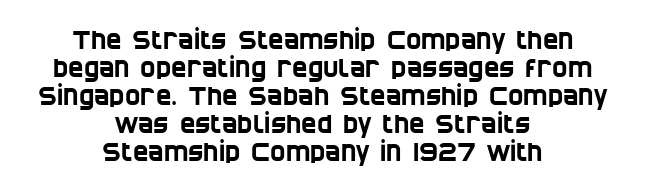
The image shows 26 px text type; set centered, tight line spacing (1.08x), normal letter spacing, not underlined.
